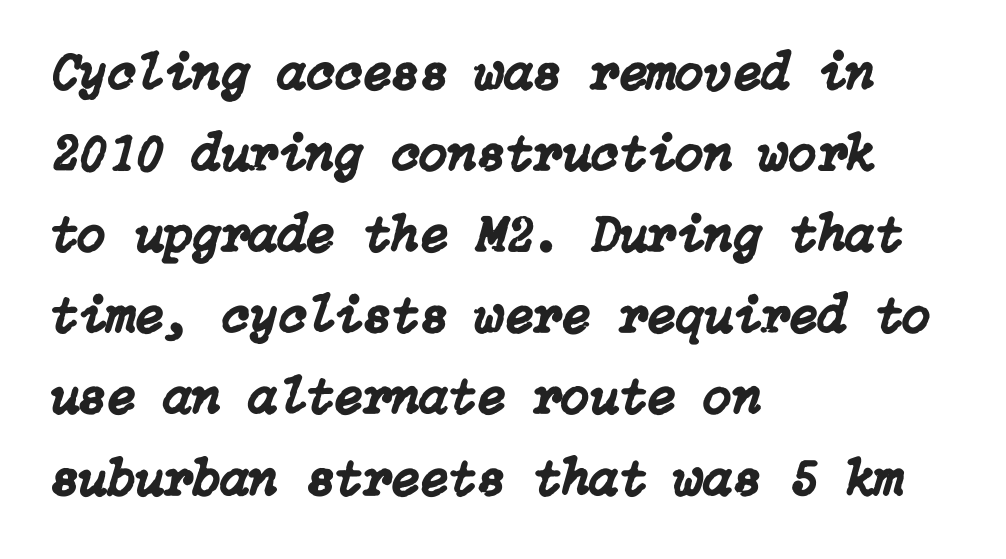
Q: Is the text italic (slanted)? A: Yes, it leans right by about 15 degrees.
Q: Is the text underlined? A: No.
Q: How is the paragraph aligned? A: Left-aligned.
Q: Is the spacing between letters normal or unusually wide? A: Normal.
Q: Is the spacing between lines tight, normal or loose? A: Normal.
Q: Width (condensed, normal, or wide)? A: Normal.
Q: Stroke contrast? A: Low.
Q: x-height? A: Medium.
